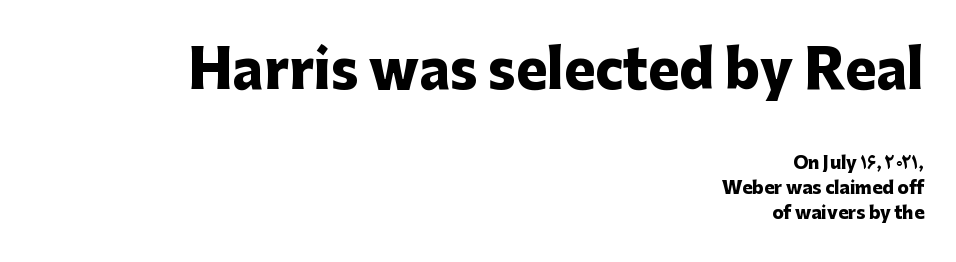
The image shows 52 px heavy sans-serif type, upright; set right-aligned, normal line spacing (1.47x), normal letter spacing, not underlined; the first (top) block is 3.06x larger; low stroke contrast and a medium x-height.
